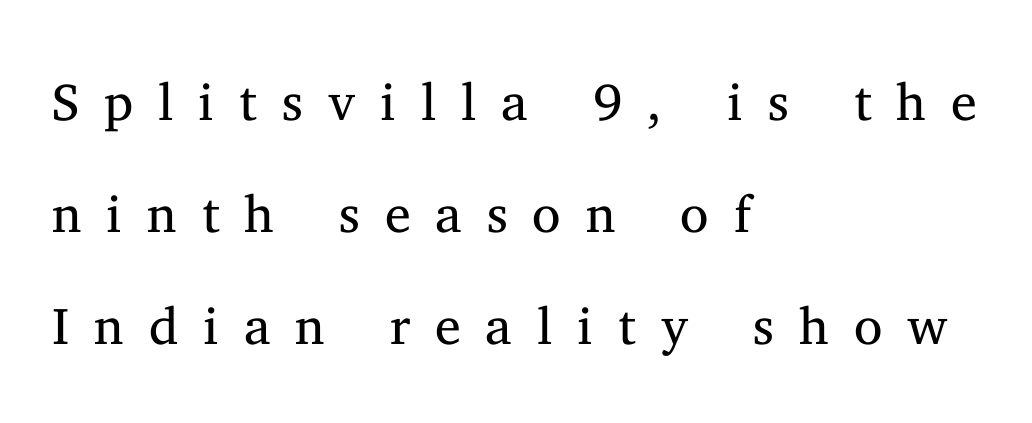
Q: Is the text bold? A: No.
Q: Is the text italic (slanted)? A: No, it is upright.
Q: Is the typeface a serif or a sans-serif typeface? A: Serif.
Q: Is the text underlined? A: No.
Q: How is the paragraph aligned? A: Left-aligned.
Q: Is the spacing between letters normal or unusually wide? A: Unusually wide.
Q: Is the spacing between lines tight, normal or loose? A: Loose.
Q: Width (condensed, normal, or wide)? A: Normal.
Q: Stroke contrast? A: Medium.
Q: x-height? A: Medium.
Q: Monospaced? A: No.
